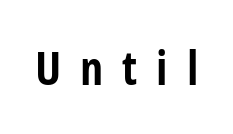
Q: Is the text bold? A: Yes.
Q: Is the text italic (slanted)? A: No, it is upright.
Q: Is the typeface a serif or a sans-serif typeface? A: Sans-serif.
Q: Is the text underlined? A: No.
Q: Is the spacing between letters normal or unusually wide? A: Unusually wide.
Q: Width (condensed, normal, or wide)? A: Condensed.
Q: Stroke contrast? A: Low.
Q: x-height? A: Medium.
Q: Monospaced? A: No.
